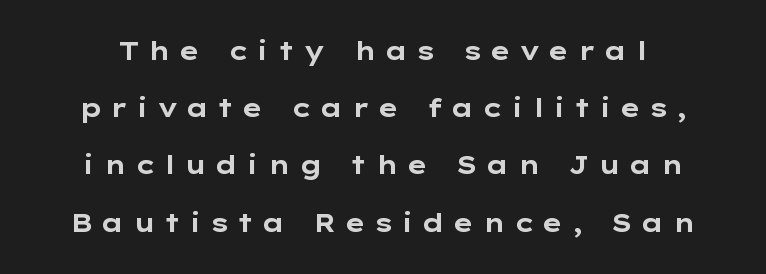
Q: Is the text bold? A: Yes.
Q: Is the text italic (slanted)? A: No, it is upright.
Q: Is the text underlined? A: No.
Q: Is the spacing between letters normal or unusually wide? A: Unusually wide.
Q: Is the spacing between lines tight, normal or loose? A: Loose.
